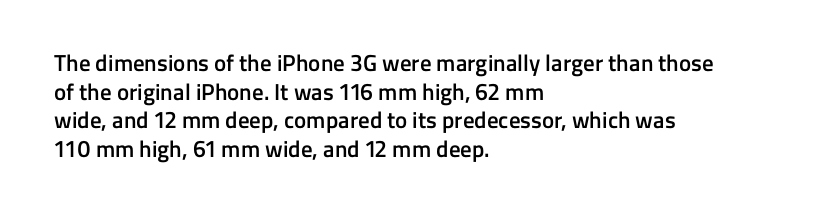
Q: Is the text bold? A: Semi-bold.
Q: Is the text italic (slanted)? A: No, it is upright.
Q: Is the text underlined? A: No.
Q: How is the paragraph aligned? A: Left-aligned.
Q: Is the spacing between letters normal or unusually wide? A: Normal.
Q: Is the spacing between lines tight, normal or loose? A: Normal.
